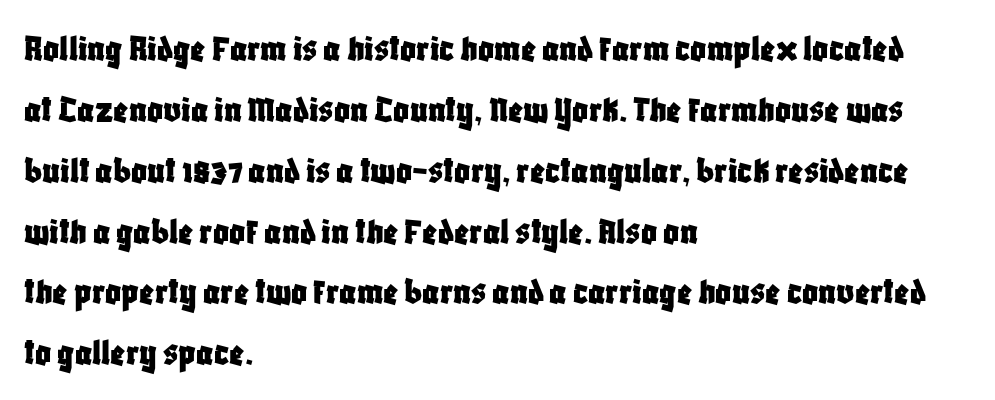
The designer went with a sans here, leaving each stem footless. Is there any slant? The stems are plumb. Bare-footed words on every line. Character widths vary here, with narrow letters taking less room than wide ones. Typeset ragged right — the left edge is the straight one. Is there much room between lines? A standard amount, neither cramped nor airy.
